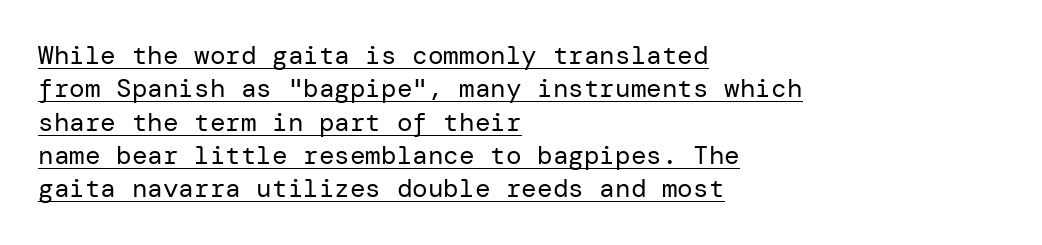
The image shows 26 px text type, upright; set left-aligned, normal line spacing (1.28x), normal letter spacing, underlined.
